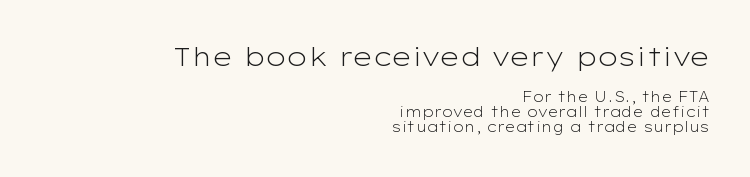
Q: Is the text bold? A: No.
Q: Is the text italic (slanted)? A: No, it is upright.
Q: Is the text underlined? A: No.
Q: How is the paragraph aligned? A: Right-aligned.
Q: Is the spacing between letters normal or unusually wide? A: Normal.
Q: Is the spacing between lines tight, normal or loose? A: Tight.
Q: Which block of text is set in a larger size, the first (top) or the second (bottom)? A: The first (top) one.
